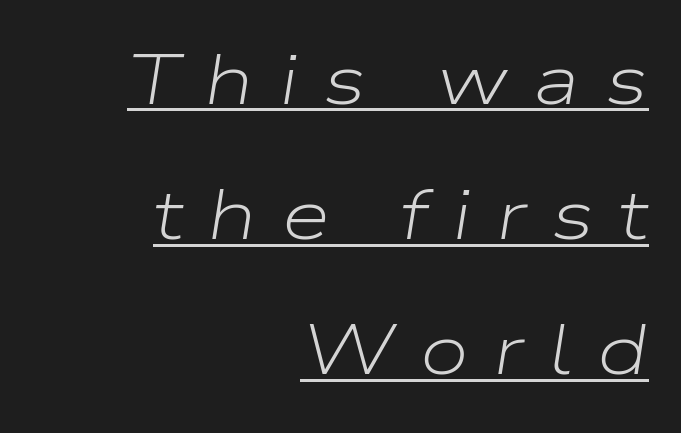
Q: Is the text bold? A: No.
Q: Is the text italic (slanted)? A: Yes, it leans right by about 9 degrees.
Q: Is the text underlined? A: Yes.
Q: How is the paragraph aligned? A: Right-aligned.
Q: Is the spacing between letters normal or unusually wide? A: Unusually wide.
Q: Is the spacing between lines tight, normal or loose? A: Loose.
Q: Width (condensed, normal, or wide)? A: Wide.
Q: Stroke contrast? A: Low.
Q: x-height? A: Medium.
Q: Monospaced? A: No.
